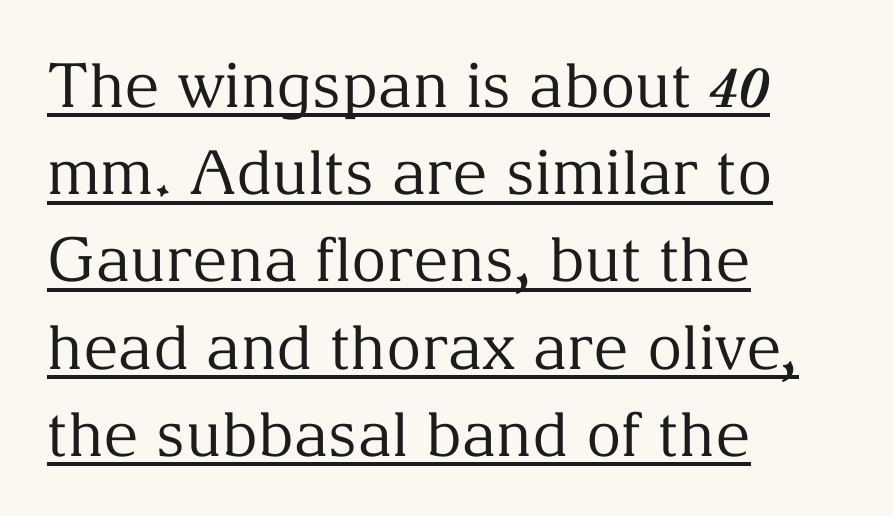
Q: Is the text bold? A: No.
Q: Is the text italic (slanted)? A: No, it is upright.
Q: Is the typeface a serif or a sans-serif typeface? A: Serif.
Q: Is the text underlined? A: Yes.
Q: How is the paragraph aligned? A: Left-aligned.
Q: Is the spacing between letters normal or unusually wide? A: Normal.
Q: Is the spacing between lines tight, normal or loose? A: Normal.
Q: Width (condensed, normal, or wide)? A: Normal.
Q: Stroke contrast? A: Medium.
Q: x-height? A: Medium.
Q: Monospaced? A: No.
